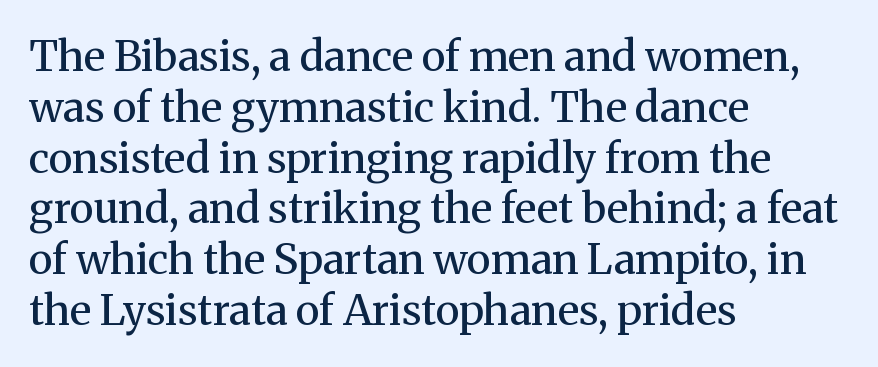
Q: Is the text bold? A: No.
Q: Is the text italic (slanted)? A: No, it is upright.
Q: Is the typeface a serif or a sans-serif typeface? A: Serif.
Q: Is the text underlined? A: No.
Q: How is the paragraph aligned? A: Left-aligned.
Q: Is the spacing between letters normal or unusually wide? A: Normal.
Q: Width (condensed, normal, or wide)? A: Normal.
Q: Stroke contrast? A: Medium.
Q: x-height? A: Medium.
Q: Monospaced? A: No.
